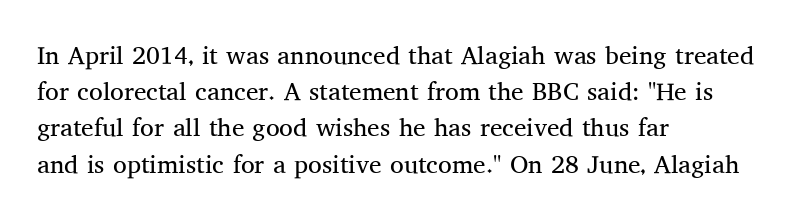
The cut favours lightness, reaching ordinary text weight at its darkest. Left-aligned paragraph, ragged on the right. There is no visible air inserted between adjacent glyphs. Has an underline been added? It has not. Upright lettering throughout. Leading matches the norm, producing a regular column.
